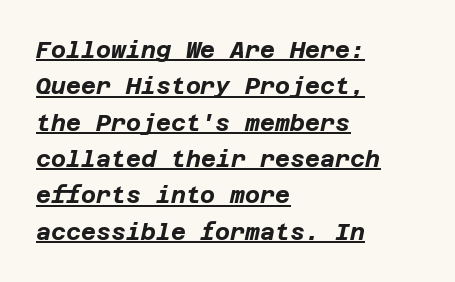
A rule runs beneath these lines of type. Nobody touched the tracking dial on this one. Does the copy run flush right? No — it runs flush left. A normal amount of white space separates one row of letters from the next.
